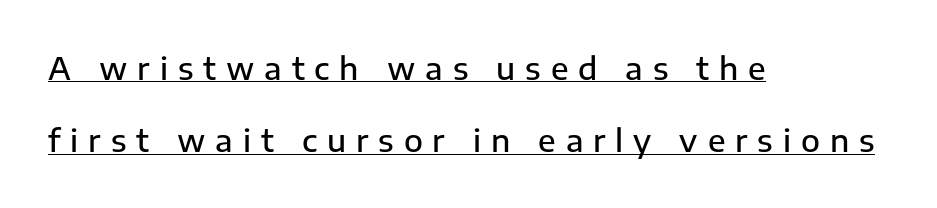
{"serif": "no", "italic": "no", "bold": "semi", "weight": "semibold", "width": "normal", "stroke_contrast": "low", "x_height": "medium", "monospaced": "no", "underline": "yes", "align": "left", "line_spacing": "loose", "line_spacing_ratio": 2.33, "letter_spacing": "wide", "letter_spacing_em": 0.32, "glyph_px": 31}
